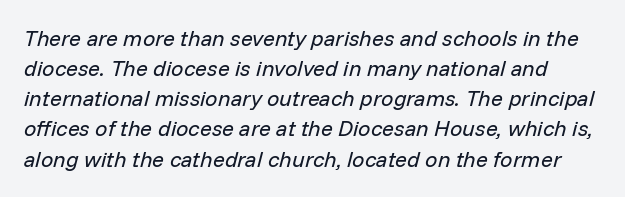
No extra tracking has been applied to these lines. A typesetter would call this leading conventional body-copy spacing. These glyphs show unthickened strokes, regular width or finer. Would a proofreader flag this as italicized? Yes. Honestly, there is no underline to notice here at all.
